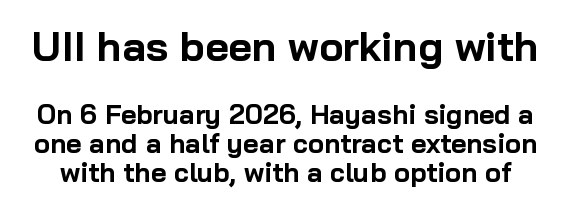
Regarding serifs, this sample does without them. Letter spacing: default. The letters stand upright; this is a roman face. This layout puts the oversized block above and the modest block below. Character widths vary here, with narrow letters taking less room than wide ones. This rendering features lettering with no underline.
